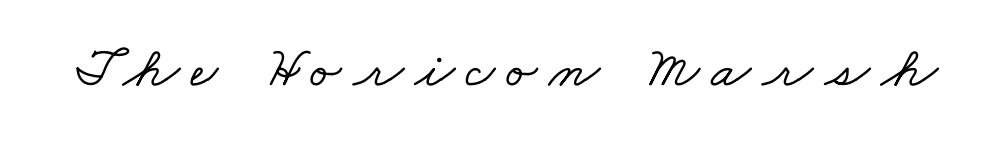
This sample has the flowing, uneven cadence of proportional lettering. Note: serifs present on the glyphs. The gaps between neighbouring characters are conspicuously large. Nobody drew a line under any word here.
